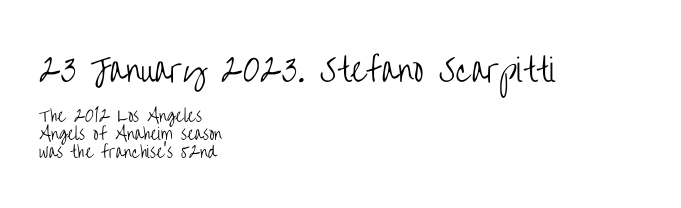
Q: Is the text bold? A: No.
Q: Is the text italic (slanted)? A: No, it is upright.
Q: Is the typeface a serif or a sans-serif typeface? A: Sans-serif.
Q: Is the text underlined? A: No.
Q: How is the paragraph aligned? A: Left-aligned.
Q: Is the spacing between letters normal or unusually wide? A: Normal.
Q: Is the spacing between lines tight, normal or loose? A: Tight.
Q: Which block of text is set in a larger size, the first (top) or the second (bottom)? A: The first (top) one.
Q: Width (condensed, normal, or wide)? A: Condensed.
Q: Stroke contrast? A: Low.
Q: x-height? A: Large.
Q: Monospaced? A: No.
